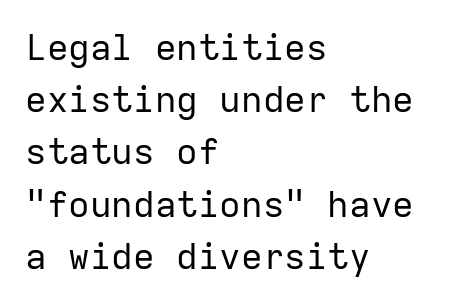
Does the lettering tilt? It doesn't — this is upright. In CSS terms this would be text-align: left. Evenly set lines give the paragraph a standard silhouette. Unmarked baselines from the first word to the last. The font family rendered here belongs to the sans-serif group. The passage shown is typed in a monospace face where columns stay perfectly aligned.
